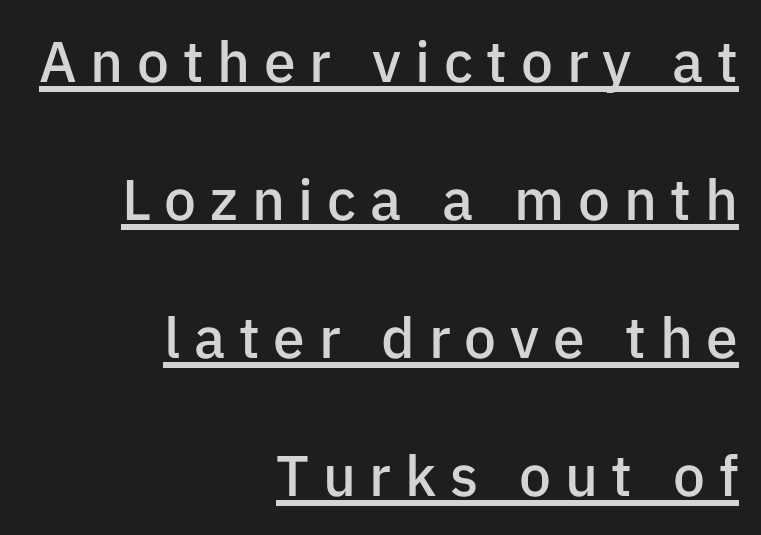
Summary of weight: moderately heavy, a semibold. The line texture is sparse and dotted thanks to wide tracking. Each letter keeps its own natural width here, so spacing adapts to shape. The lettering holds an erect, upright posture throughout. This block would shrink considerably if given ordinary leading; it's expanded now. Observe the absence of serifs on each vertical stroke in this sample.
